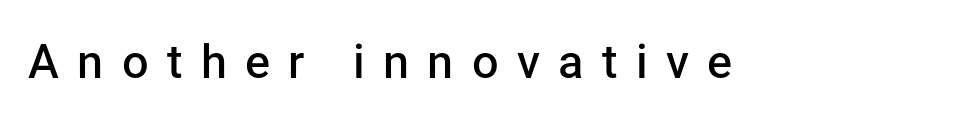
Bare-footed words on every line. This sample has the flowing, uneven cadence of proportional lettering. The passage shown is semibold, sitting just below true bold. The glyphs in this specimen are sans serif. Between one letter and the next there's a generous, obvious gap.
